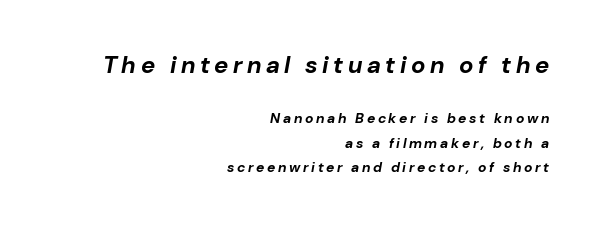
The image shows 24 px bold type, italic (leaning right); set right-aligned, line spacing 1.72x, not underlined; the first (top) block is 1.71x larger.
